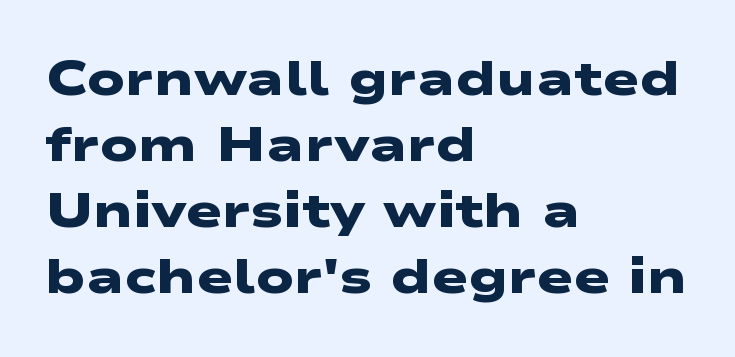
The image shows 49 px heavy, wide sans-serif type; set left-aligned, normal line spacing (1.35x), normal letter spacing, not underlined; low stroke contrast and a medium x-height.
